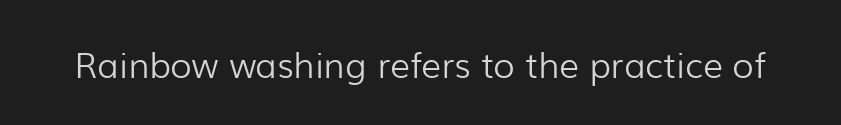
A typesetter would label this face a sans. A roman cut, with each character standing at attention. Type without underlining. Proportional: the letters do not fall into vertical columns. The characters are drawn with everyday or finer stroke widths.
